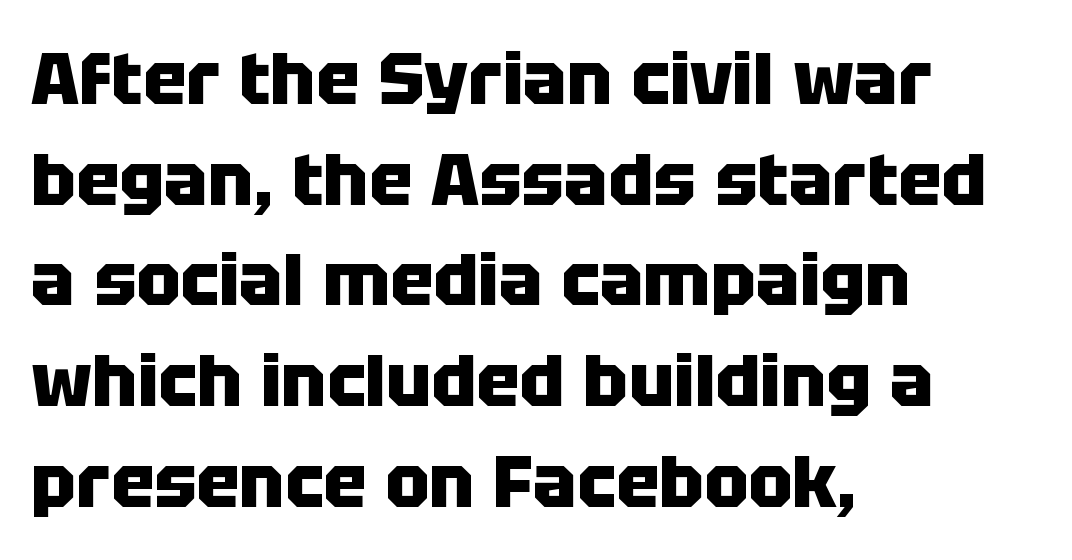
The image shows 73 px heavy sans-serif type, upright; set left-aligned, normal line spacing (1.38x), normal letter spacing, not underlined; low stroke contrast and a large x-height.
